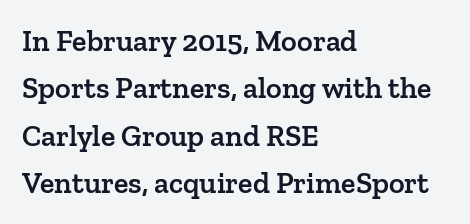
Q: Is the text bold? A: Semi-bold.
Q: Is the text italic (slanted)? A: No, it is upright.
Q: Is the typeface a serif or a sans-serif typeface? A: Serif.
Q: Is the text underlined? A: No.
Q: How is the paragraph aligned? A: Left-aligned.
Q: Is the spacing between letters normal or unusually wide? A: Normal.
Q: Is the spacing between lines tight, normal or loose? A: Normal.
Q: Width (condensed, normal, or wide)? A: Normal.
Q: Stroke contrast? A: Low.
Q: x-height? A: Medium.
Q: Monospaced? A: No.
